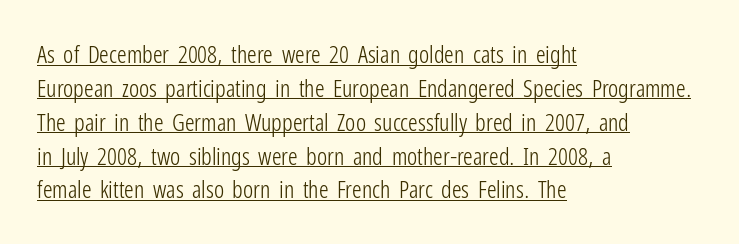
The image shows 24 px text type, upright; set left-aligned, normal line spacing (1.41x), normal letter spacing, underlined.
